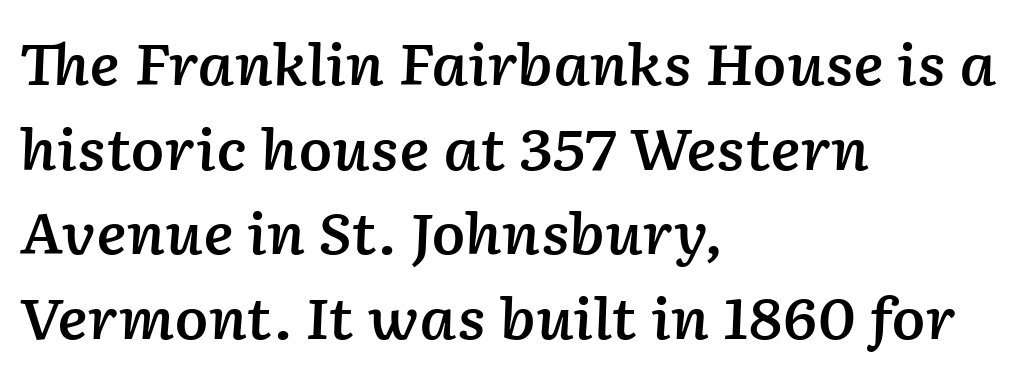
{"italic": "yes", "lean": "right", "slant_degrees": 2, "bold": "semi", "weight": "semibold", "width": "normal", "stroke_contrast": "low", "x_height": "medium", "monospaced": "no", "underline": "no", "align": "left", "line_spacing": "normal", "line_spacing_ratio": 1.51, "letter_spacing": "normal", "letter_spacing_em": 0.0, "glyph_px": 56}
